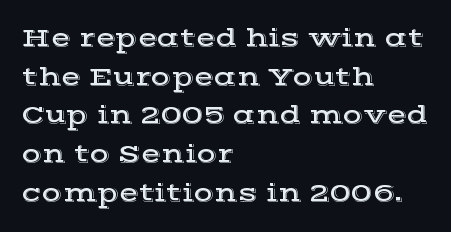
Q: Is the text italic (slanted)? A: No, it is upright.
Q: Is the text underlined? A: No.
Q: How is the paragraph aligned? A: Left-aligned.
Q: Is the spacing between letters normal or unusually wide? A: Normal.
Q: Is the spacing between lines tight, normal or loose? A: Normal.
